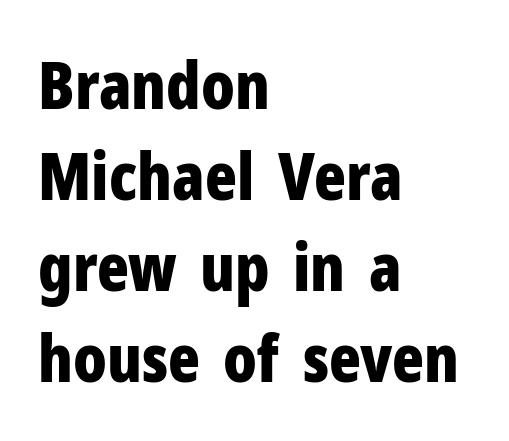
{"serif": "no", "italic": "no", "bold": "yes", "weight": "bold", "width": "condensed", "stroke_contrast": "low", "x_height": "medium", "monospaced": "no", "underline": "no", "align": "left", "line_spacing": "normal", "line_spacing_ratio": 1.38, "letter_spacing": "normal", "letter_spacing_em": 0.0, "glyph_px": 66}
